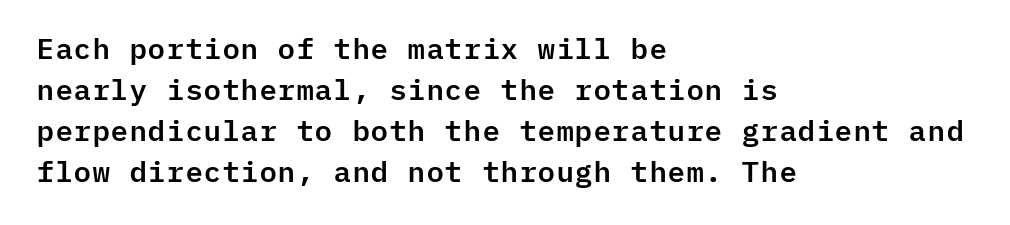
Does the copy run flush right? No — it runs flush left. Spacing between characters is what you'd get straight out of the box. Plain, unruled lines of type. If you drew a line through each stem, it would be perfectly vertical.
